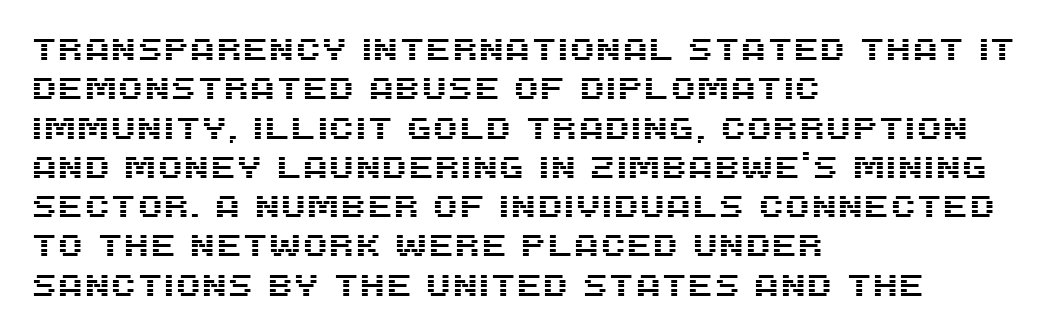
Q: Is the text italic (slanted)? A: No, it is upright.
Q: Is the typeface a serif or a sans-serif typeface? A: Sans-serif.
Q: Is the text underlined? A: No.
Q: How is the paragraph aligned? A: Left-aligned.
Q: Is the spacing between letters normal or unusually wide? A: Normal.
Q: Is the spacing between lines tight, normal or loose? A: Normal.
Q: Width (condensed, normal, or wide)? A: Normal.
Q: Stroke contrast? A: Medium.
Q: x-height? A: Large.
Q: Monospaced? A: No.
